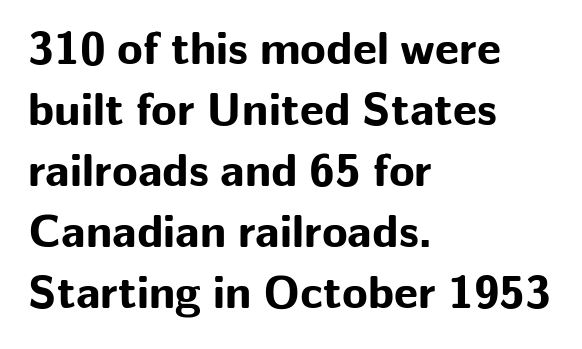
Q: Is the text bold? A: Yes.
Q: Is the text italic (slanted)? A: No, it is upright.
Q: Is the typeface a serif or a sans-serif typeface? A: Sans-serif.
Q: Is the text underlined? A: No.
Q: How is the paragraph aligned? A: Left-aligned.
Q: Is the spacing between letters normal or unusually wide? A: Normal.
Q: Is the spacing between lines tight, normal or loose? A: Normal.
Q: Width (condensed, normal, or wide)? A: Normal.
Q: Stroke contrast? A: Low.
Q: x-height? A: Medium.
Q: Monospaced? A: No.
